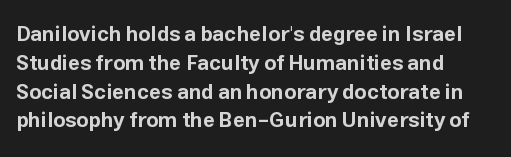
The image shows 21 px bold type, upright; set left-aligned, normal line spacing (1.37x), normal letter spacing, not underlined.
